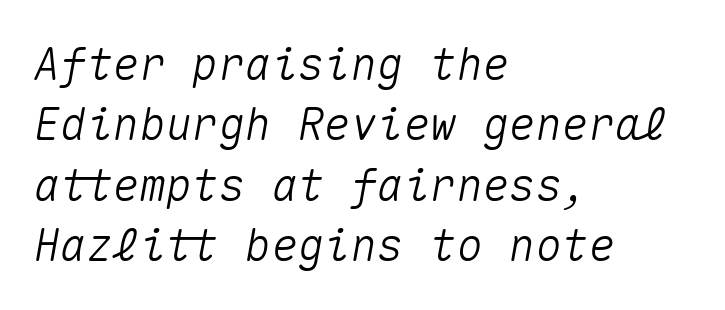
{"italic": "yes", "lean": "right", "slant_degrees": 10, "width": "normal", "stroke_contrast": "medium", "x_height": "medium", "monospaced": "yes", "underline": "no", "align": "left", "line_spacing": "normal", "line_spacing_ratio": 1.37, "letter_spacing": "normal", "letter_spacing_em": 0.0, "glyph_px": 44}
